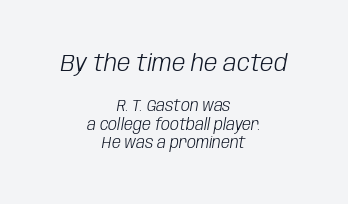
Q: Is the text bold? A: No.
Q: Is the text italic (slanted)? A: Yes, it leans right by about 10 degrees.
Q: Is the text underlined? A: No.
Q: How is the paragraph aligned? A: Centered.
Q: Is the spacing between letters normal or unusually wide? A: Normal.
Q: Which block of text is set in a larger size, the first (top) or the second (bottom)? A: The first (top) one.
